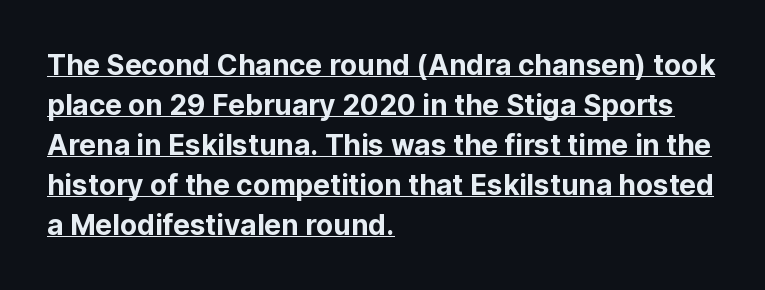
The image shows 28 px sans-serif type, upright; set left-aligned, normal line spacing (1.43x), normal letter spacing, underlined; low stroke contrast and a medium x-height.
